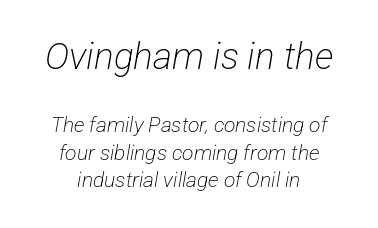
If you squint, the top block still reads clearly — it's the larger of the two. Layout note: lines centered. Vertical spacing — default. Weight: regular or lighter. Observe the ordinary spacing: letters are neighbours, not strangers.
